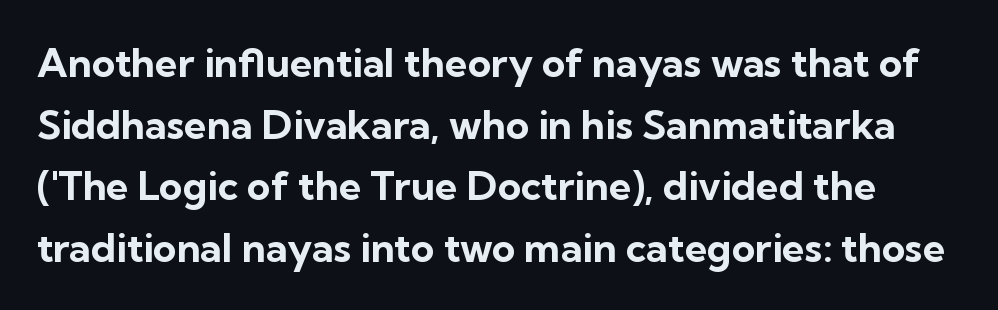
The image shows 40 px bold sans-serif type, upright; set normal line spacing (1.54x), normal letter spacing, not underlined; low stroke contrast and a medium x-height.
